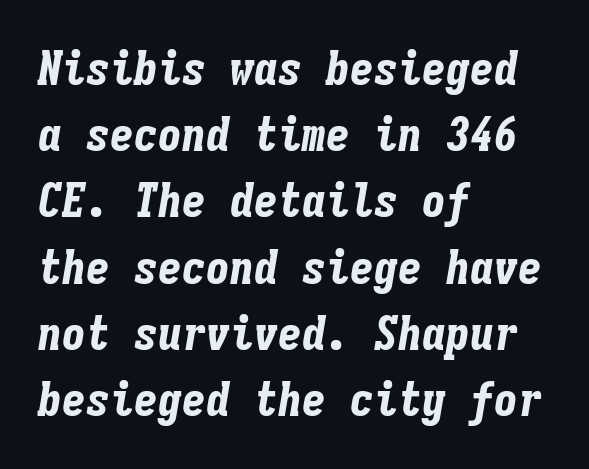
The image shows 48 px bold, condensed type, italic (leaning right), monospaced; set left-aligned, normal line spacing (1.38x), normal letter spacing, not underlined; low stroke contrast and a medium x-height.
